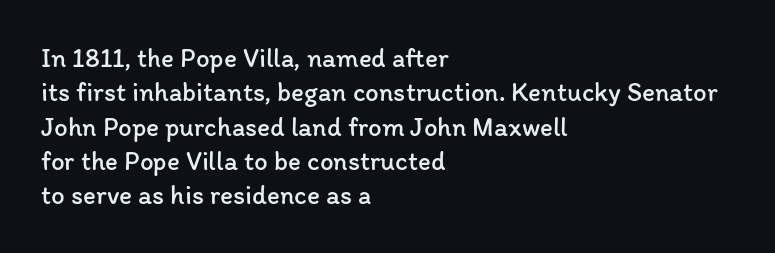
{"italic": "no", "bold": "no", "underline": "no", "align": "left", "line_spacing": "normal", "line_spacing_ratio": 1.27, "letter_spacing": "normal", "letter_spacing_em": 0.0, "glyph_px": 27}
